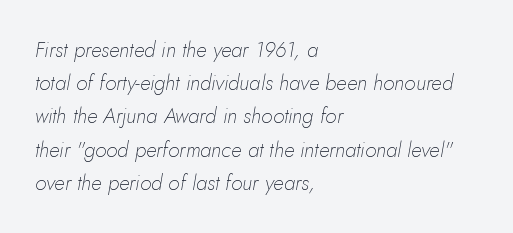
{"italic": "yes", "lean": "right", "slant_degrees": 10, "bold": "no", "underline": "no", "align": "left", "line_spacing": "normal", "line_spacing_ratio": 1.58, "letter_spacing": "normal", "letter_spacing_em": 0.0, "glyph_px": 21}
